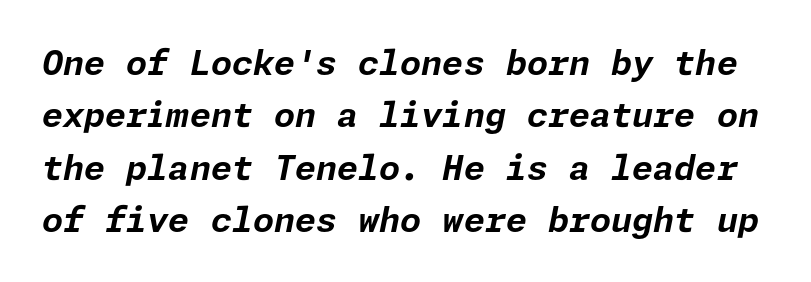
Glance below the letters and you will spot only blank space. Caption: bold face, heavy strokes. Rendered with sloped, italic letterforms. Tracking value appears to be zero — textbook default spacing.
